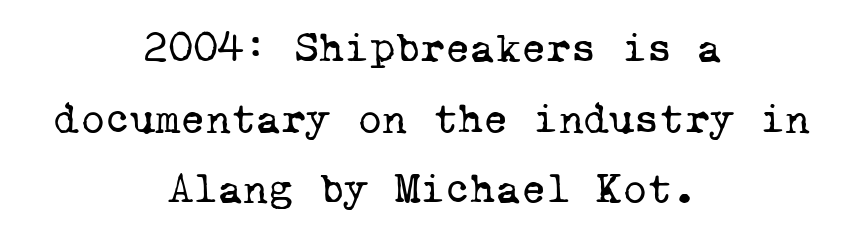
Q: Is the text bold? A: No.
Q: Is the typeface a serif or a sans-serif typeface? A: Serif.
Q: Is the text underlined? A: No.
Q: How is the paragraph aligned? A: Centered.
Q: Is the spacing between letters normal or unusually wide? A: Normal.
Q: Is the spacing between lines tight, normal or loose? A: Normal.
Q: Width (condensed, normal, or wide)? A: Normal.
Q: Stroke contrast? A: Low.
Q: x-height? A: Medium.
Q: Monospaced? A: Yes.
